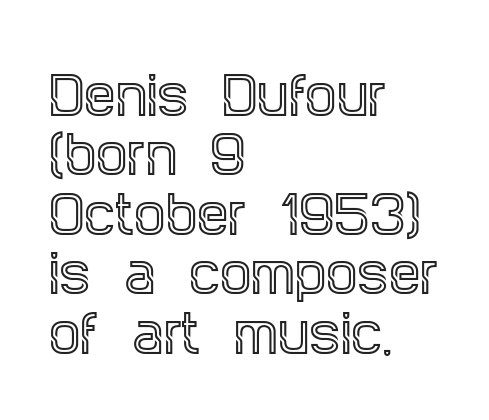
{"serif": "yes", "italic": "no", "width": "condensed", "x_height": "large", "monospaced": "no", "underline": "no", "align": "left", "line_spacing_ratio": 1.19, "letter_spacing": "normal", "letter_spacing_em": 0.0, "glyph_px": 50}
